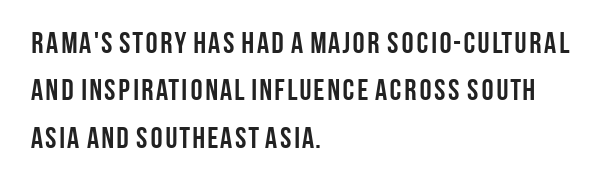
{"serif": "no", "italic": "no", "bold": "yes", "weight": "semibold", "width": "condensed", "stroke_contrast": "low", "x_height": "large", "monospaced": "no", "underline": "no", "align": "left", "line_spacing": "normal", "line_spacing_ratio": 1.58, "letter_spacing": "normal", "letter_spacing_em": 0.0, "glyph_px": 30}
